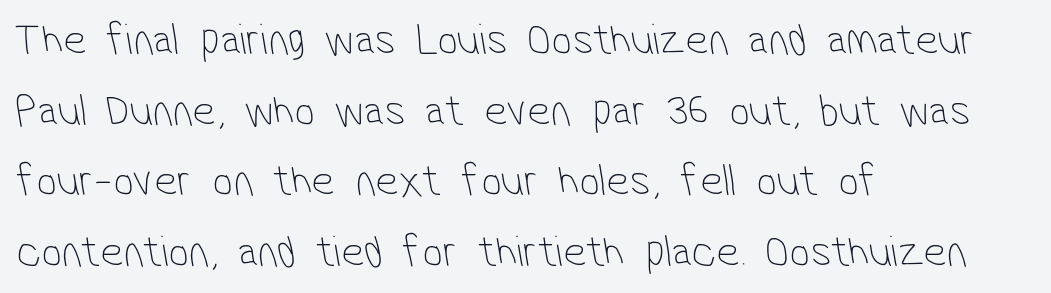
Q: Is the text bold? A: No.
Q: Is the typeface a serif or a sans-serif typeface? A: Sans-serif.
Q: Is the text underlined? A: No.
Q: How is the paragraph aligned? A: Left-aligned.
Q: Is the spacing between letters normal or unusually wide? A: Normal.
Q: Is the spacing between lines tight, normal or loose? A: Normal.
Q: Width (condensed, normal, or wide)? A: Condensed.
Q: Stroke contrast? A: Low.
Q: x-height? A: Medium.
Q: Monospaced? A: No.
